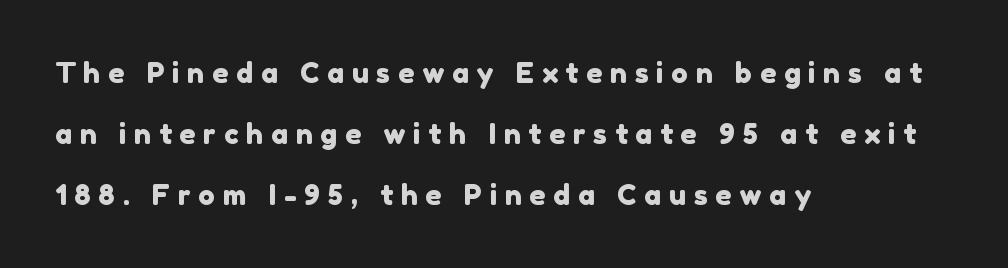
The letters carry no serifs — their stems end cleanly without finishing strokes. Students, observe: this is what heavily led, spacious text looks like. Varying glyph widths throughout — classic text-font behaviour. Notice how the passage keeps a crisp vertical edge on the left only.
